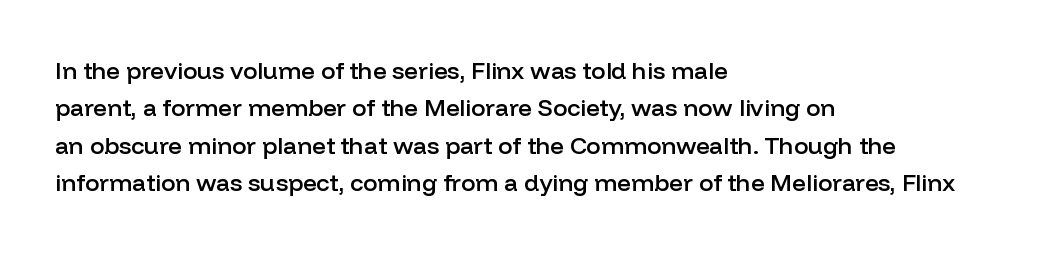
The image shows 24 px text type, upright; set left-aligned, normal line spacing (1.56x), normal letter spacing, not underlined.
